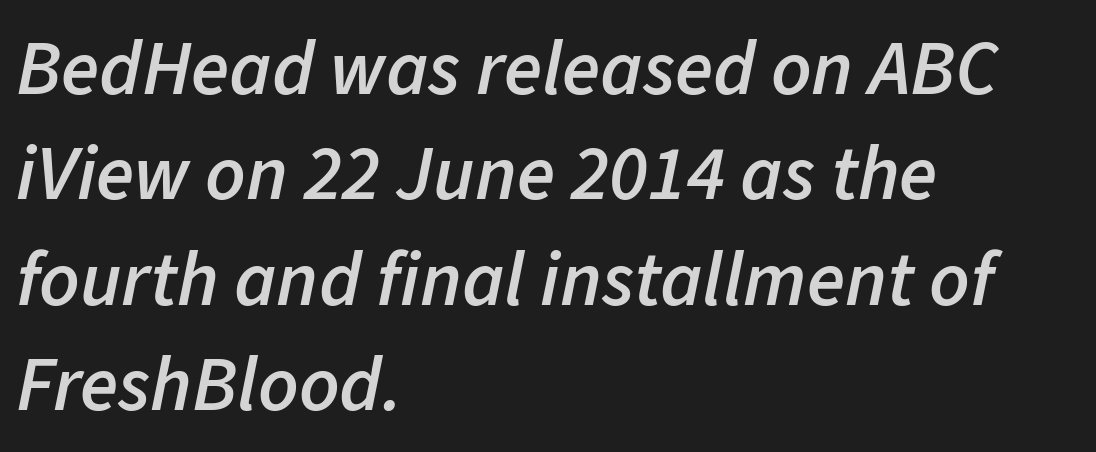
The image shows 78 px semibold type, italic (leaning right); set left-aligned, normal line spacing (1.35x), normal letter spacing, not underlined; low stroke contrast and a medium x-height.
